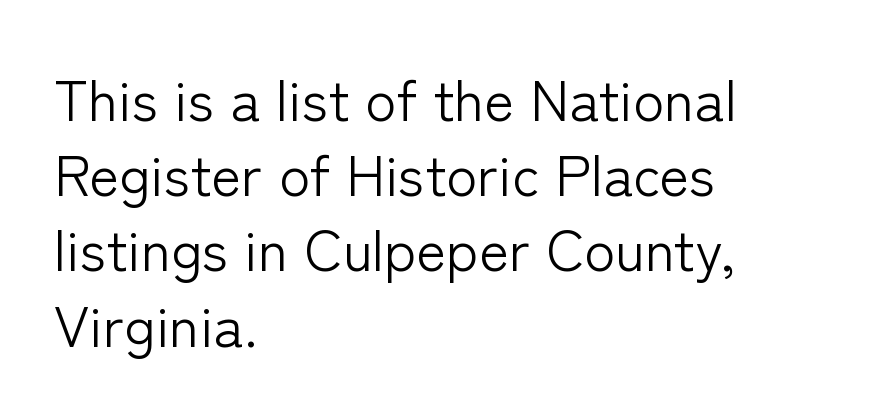
Q: Is the text bold? A: No.
Q: Is the text italic (slanted)? A: No, it is upright.
Q: Is the typeface a serif or a sans-serif typeface? A: Sans-serif.
Q: Is the text underlined? A: No.
Q: How is the paragraph aligned? A: Left-aligned.
Q: Is the spacing between letters normal or unusually wide? A: Normal.
Q: Is the spacing between lines tight, normal or loose? A: Normal.
Q: Width (condensed, normal, or wide)? A: Normal.
Q: Stroke contrast? A: Low.
Q: x-height? A: Medium.
Q: Monospaced? A: No.
